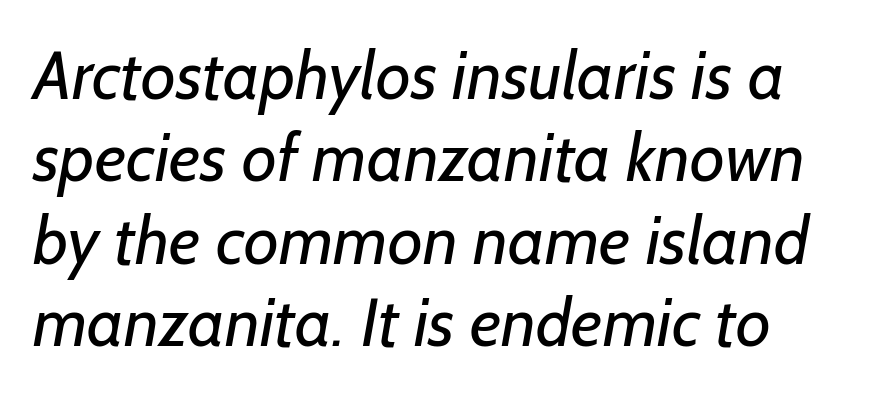
Q: Is the text bold? A: No.
Q: Is the typeface a serif or a sans-serif typeface? A: Sans-serif.
Q: Is the text underlined? A: No.
Q: Is the spacing between letters normal or unusually wide? A: Normal.
Q: Width (condensed, normal, or wide)? A: Normal.
Q: Stroke contrast? A: Low.
Q: x-height? A: Medium.
Q: Monospaced? A: No.
